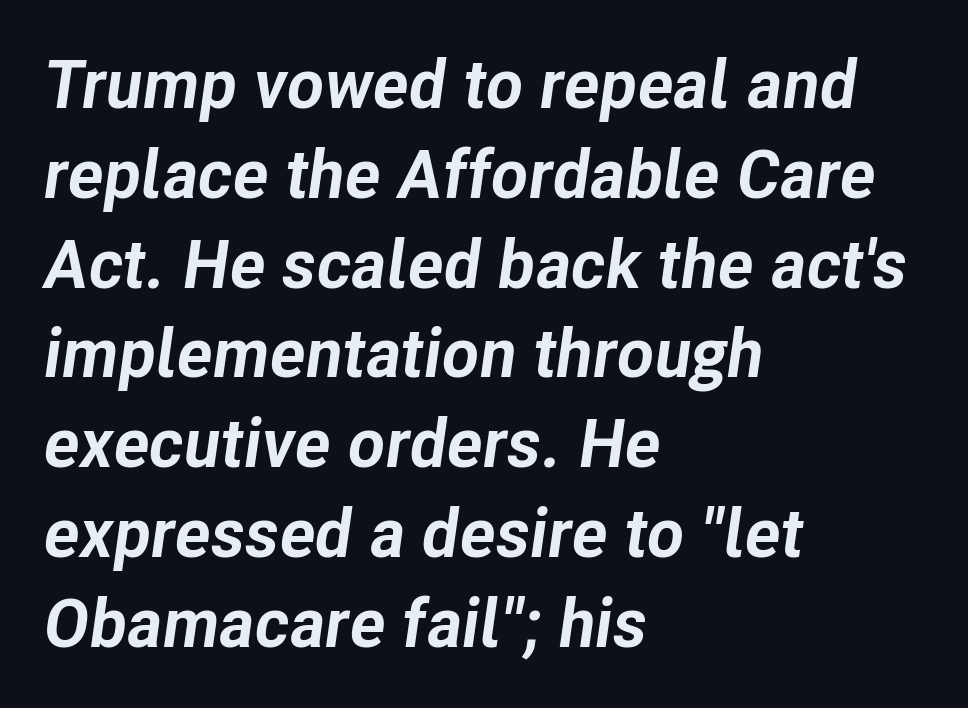
Only glyphs here, with clear space below each row. Caption: bold face, heavy strokes. Is this a fixed-width face? No — the glyphs have proportional, varying widths. The lettering tilts uniformly, giving the passage an italic look. Vertical spacing — default.
